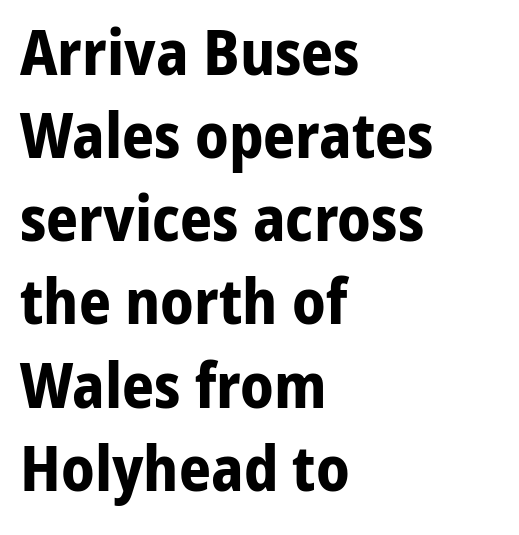
{"serif": "no", "italic": "no", "bold": "yes", "weight": "bold", "width": "normal", "stroke_contrast": "low", "x_height": "medium", "monospaced": "no", "underline": "no", "align": "left", "line_spacing": "normal", "line_spacing_ratio": 1.32, "letter_spacing": "normal", "letter_spacing_em": 0.0, "glyph_px": 63}
